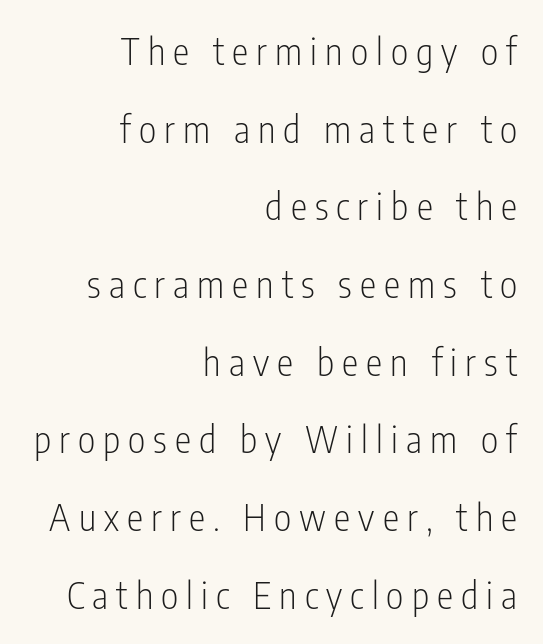
{"serif": "no", "italic": "no", "bold": "no", "weight": "light", "width": "condensed", "stroke_contrast": "low", "x_height": "medium", "monospaced": "no", "underline": "no", "align": "right", "line_spacing": "loose", "line_spacing_ratio": 2.1, "letter_spacing": "wide", "letter_spacing_em": 0.22, "glyph_px": 37}
